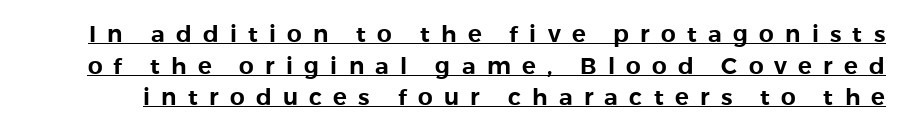
Q: Is the text italic (slanted)? A: No, it is upright.
Q: Is the text underlined? A: Yes.
Q: Is the spacing between letters normal or unusually wide? A: Unusually wide.
Q: Is the spacing between lines tight, normal or loose? A: Normal.
